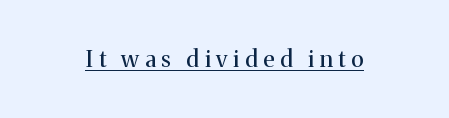
Is the type heavy? It reads as light-to-regular instead. Underlining? Definitely there. Is the letter spacing exaggerated? Yes — the characters are pushed far apart. It's the straight-up-and-down kind of type.
